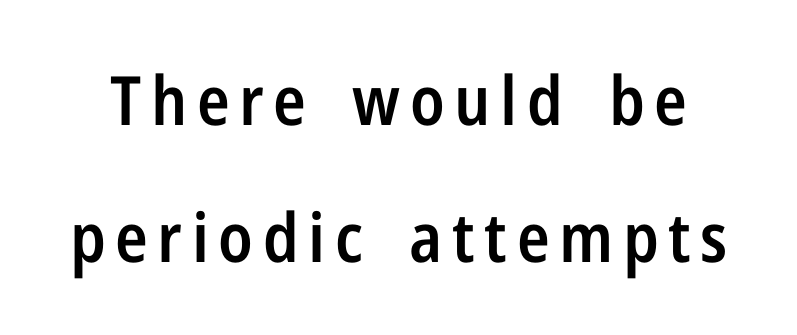
{"serif": "no", "italic": "no", "bold": "semi", "weight": "semibold", "width": "condensed", "stroke_contrast": "low", "x_height": "medium", "monospaced": "no", "underline": "no", "line_spacing": "loose", "line_spacing_ratio": 2.02, "glyph_px": 68}
